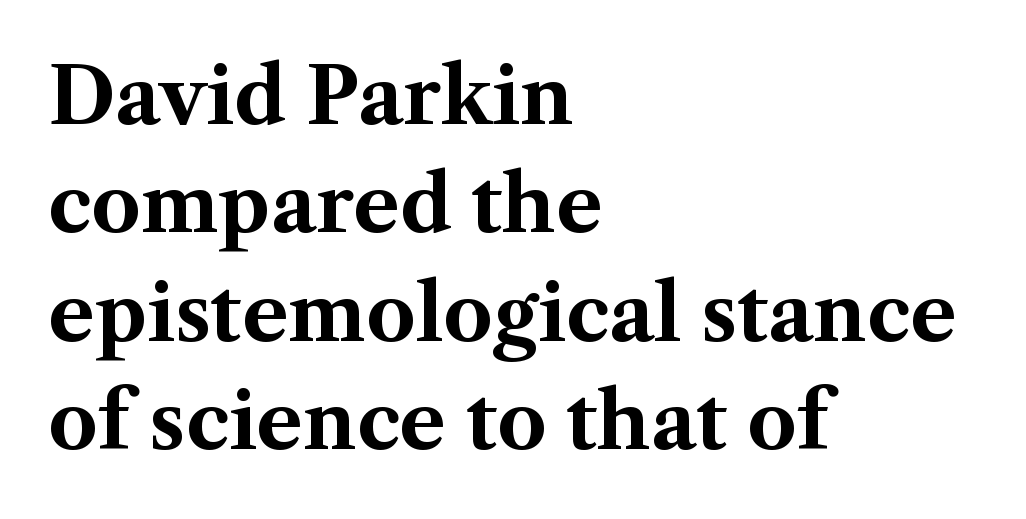
{"serif": "yes", "italic": "no", "bold": "yes", "weight": "bold", "width": "normal", "stroke_contrast": "medium", "x_height": "medium", "monospaced": "no", "underline": "no", "align": "left", "line_spacing": "normal", "line_spacing_ratio": 1.39, "letter_spacing": "normal", "letter_spacing_em": 0.0, "glyph_px": 78}
